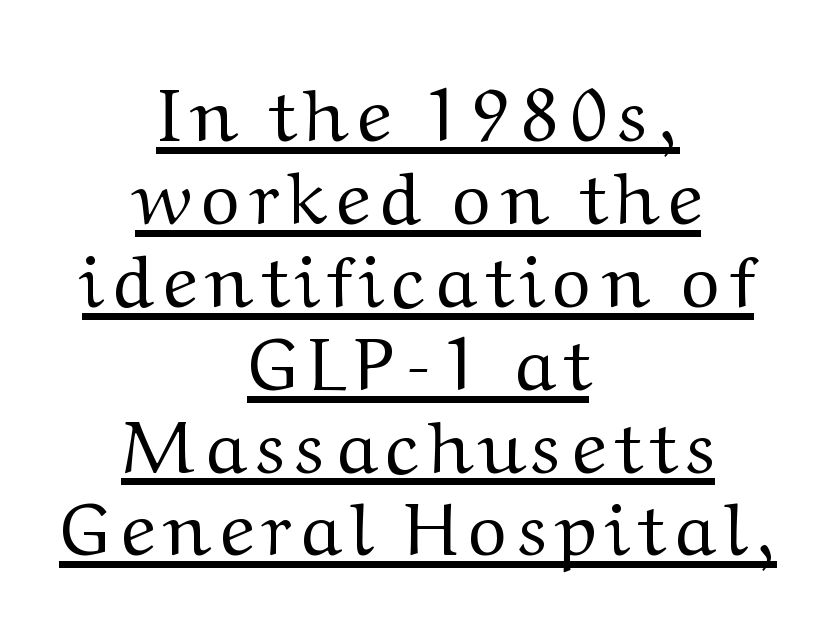
{"serif": "yes", "italic": "no", "bold": "no", "weight": "regular", "width": "normal", "stroke_contrast": "medium", "x_height": "medium", "monospaced": "no", "underline": "yes", "align": "center", "line_spacing": "tight", "line_spacing_ratio": 1.12, "glyph_px": 74}
